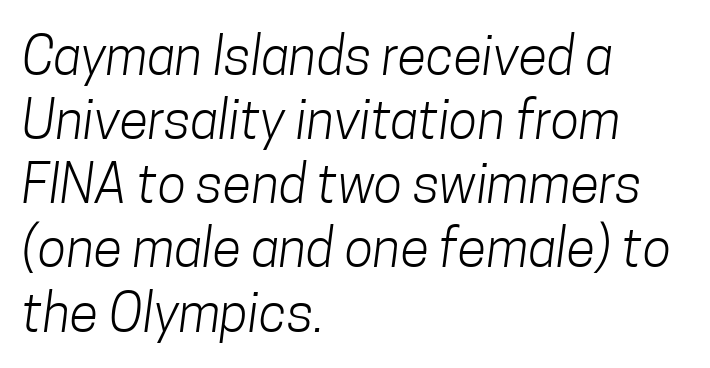
A typesetter would label this face a sans. Here the designer chose a conventional face with non-uniform glyph widths. Stems and bowls with no extra thickness — not bold. The letters sit at their default tracking, neither squeezed nor spread. The passage is arranged the way most books set body copy — flush left.
